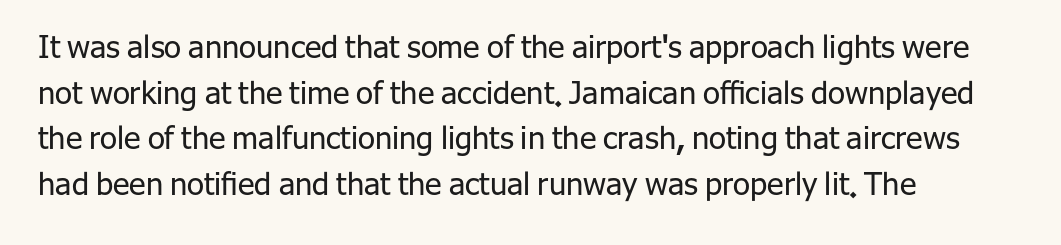
The lines sit at an ordinary, default distance from one another. Typographically, this falls in the sans-serif category. On a weight scale, this lands at 450 or below. Glyph-to-glyph distance matches everyday printed text. Beneath every word, the page is bare. Varying glyph widths throughout — classic text-font behaviour.
